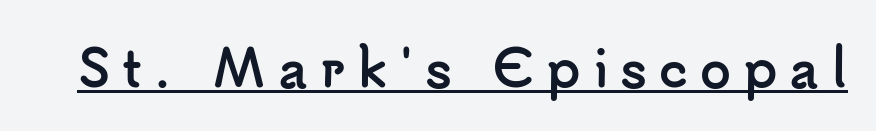
Q: Is the text bold? A: Yes.
Q: Is the text italic (slanted)? A: No, it is upright.
Q: Is the typeface a serif or a sans-serif typeface? A: Sans-serif.
Q: Is the text underlined? A: Yes.
Q: Is the spacing between letters normal or unusually wide? A: Unusually wide.
Q: Width (condensed, normal, or wide)? A: Normal.
Q: Stroke contrast? A: Low.
Q: x-height? A: Small.
Q: Monospaced? A: No.
